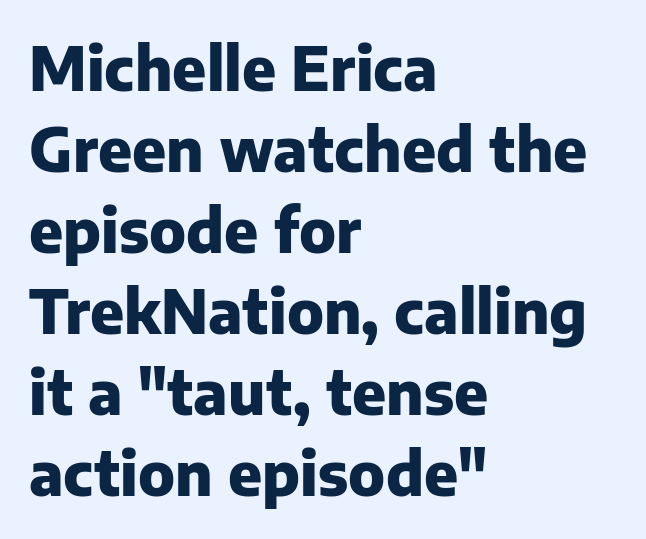
{"serif": "no", "italic": "no", "bold": "yes", "weight": "heavy", "width": "normal", "stroke_contrast": "low", "x_height": "medium", "monospaced": "no", "underline": "no", "align": "left", "line_spacing": "normal", "line_spacing_ratio": 1.35, "letter_spacing": "normal", "letter_spacing_em": 0.0, "glyph_px": 60}
